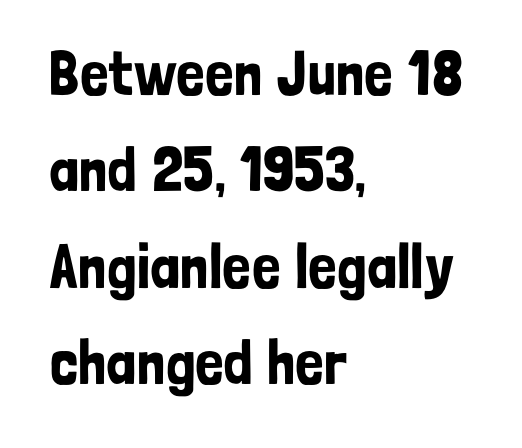
{"serif": "no", "italic": "no", "width": "condensed", "stroke_contrast": "low", "x_height": "medium", "monospaced": "no", "underline": "no", "align": "left", "line_spacing": "normal", "line_spacing_ratio": 1.53, "letter_spacing": "normal", "letter_spacing_em": 0.0, "glyph_px": 63}
